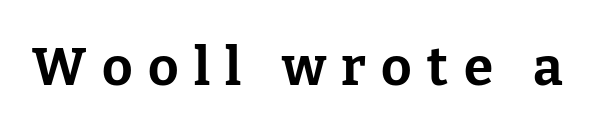
{"serif": "yes", "italic": "no", "bold": "yes", "weight": "bold", "width": "normal", "stroke_contrast": "low", "x_height": "medium", "monospaced": "no", "underline": "no", "letter_spacing": "wide", "letter_spacing_em": 0.29, "glyph_px": 53}
